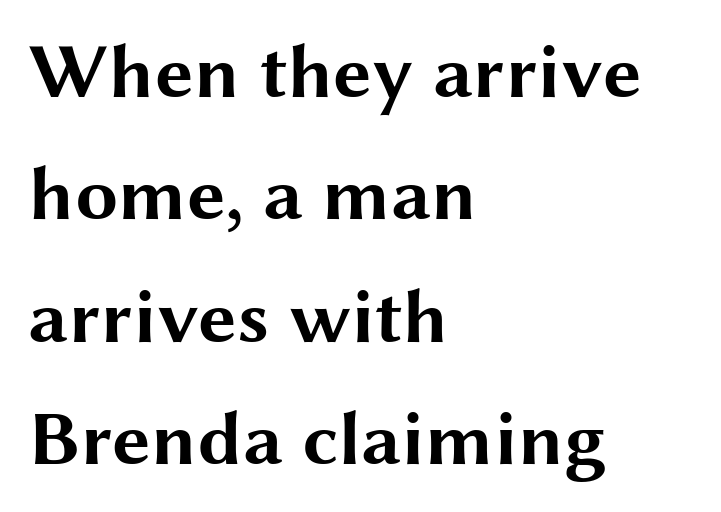
Q: Is the text bold? A: Yes.
Q: Is the text italic (slanted)? A: No, it is upright.
Q: Is the typeface a serif or a sans-serif typeface? A: Sans-serif.
Q: Is the text underlined? A: No.
Q: How is the paragraph aligned? A: Left-aligned.
Q: Is the spacing between letters normal or unusually wide? A: Normal.
Q: Is the spacing between lines tight, normal or loose? A: Normal.
Q: Width (condensed, normal, or wide)? A: Wide.
Q: Stroke contrast? A: Medium.
Q: x-height? A: Medium.
Q: Monospaced? A: No.
